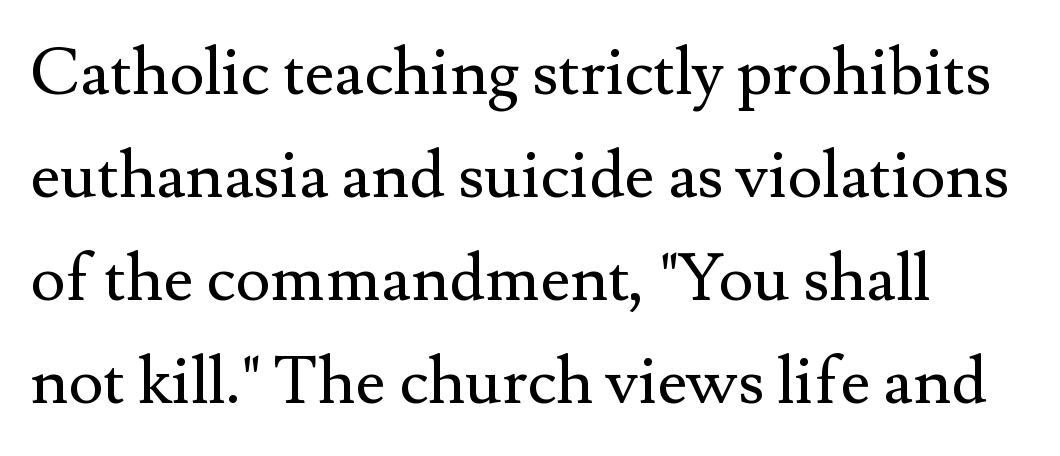
The strip under each line holds only bare page. These lines sit exactly where default settings would place them. Look at the tracking — it's just the regular setting, nothing added. Nothing heavy about these letters — not bold at all.
